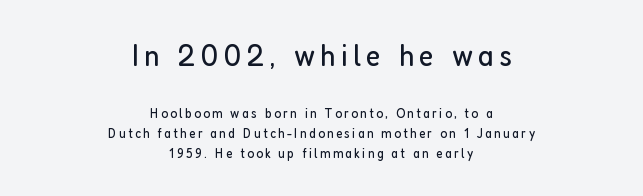
A typesetter would call this proportional, since set widths differ per character. The typesetter chose a symmetrical, centered arrangement here. Posture: straight, roman, zero tilt. The rendering shows plain stroke endings on the letterforms — a sans-serif design.
